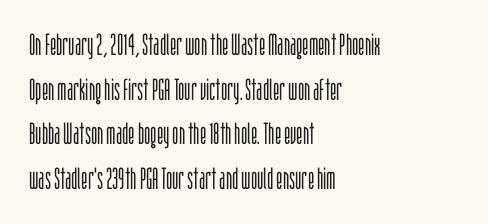
{"serif": "no", "italic": "no", "bold": "no", "weight": "light", "width": "condensed", "stroke_contrast": "low", "x_height": "large", "monospaced": "no", "underline": "no", "align": "left", "line_spacing": "normal", "line_spacing_ratio": 1.49, "letter_spacing": "normal", "letter_spacing_em": 0.0, "glyph_px": 30}
